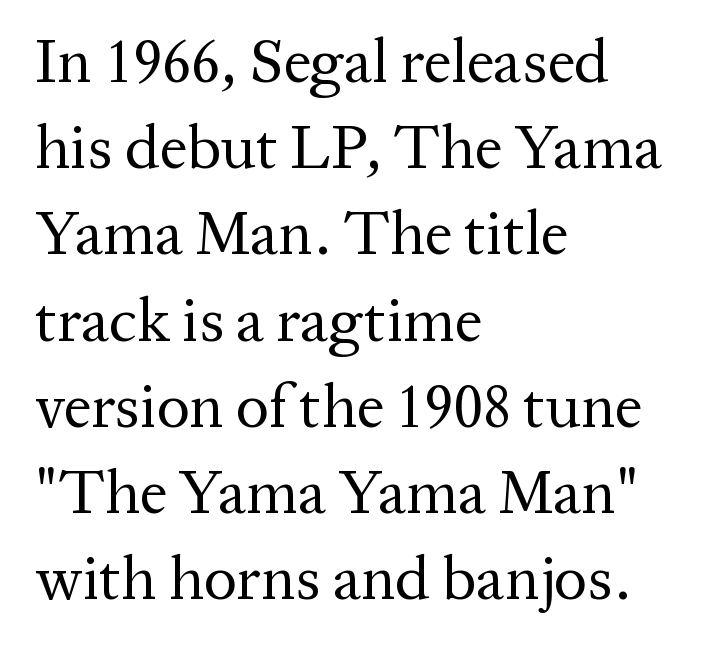
Q: Is the text bold? A: No.
Q: Is the text italic (slanted)? A: No, it is upright.
Q: Is the typeface a serif or a sans-serif typeface? A: Serif.
Q: Is the text underlined? A: No.
Q: How is the paragraph aligned? A: Left-aligned.
Q: Is the spacing between letters normal or unusually wide? A: Normal.
Q: Is the spacing between lines tight, normal or loose? A: Normal.
Q: Width (condensed, normal, or wide)? A: Normal.
Q: Stroke contrast? A: Medium.
Q: x-height? A: Medium.
Q: Monospaced? A: No.
